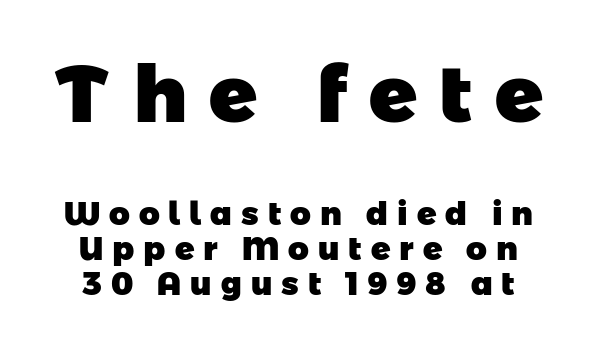
{"serif": "no", "bold": "yes", "weight": "heavy", "width": "normal", "stroke_contrast": "low", "x_height": "medium", "monospaced": "no", "underline": "no", "line_spacing": "tight", "line_spacing_ratio": 1.09, "letter_spacing": "wide", "letter_spacing_em": 0.28, "larger_block": "first", "size_ratio": 2.47, "glyph_px": 79}
